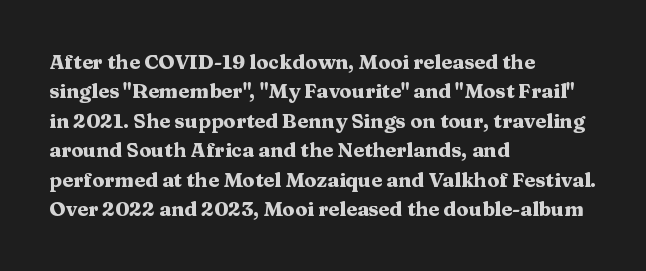
Emphasis by weight is at full strength: bold. The glyphs are unaccompanied by any horizontal stroke below them. Nothing unusual about the tracking: characters are spaced as the font intends. Do the letters lean? They stand straight. Every row of glyphs begins at an identical x-position on the left.
